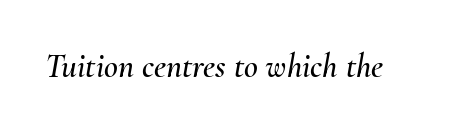
Q: Is the text italic (slanted)? A: Yes, it leans right by about 10 degrees.
Q: Is the text underlined? A: No.
Q: Is the spacing between letters normal or unusually wide? A: Normal.
Q: Width (condensed, normal, or wide)? A: Normal.
Q: Stroke contrast? A: Medium.
Q: x-height? A: Small.
Q: Monospaced? A: No.
